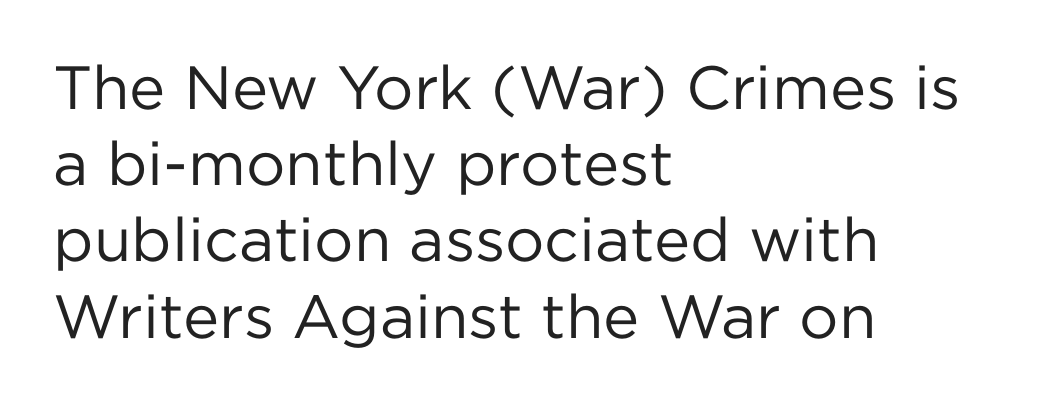
The image shows 61 px regular-weight sans-serif type, upright; set left-aligned, normal line spacing (1.25x), normal letter spacing, not underlined; low stroke contrast and a medium x-height.
